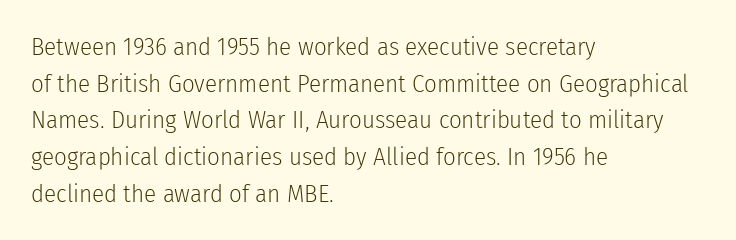
{"italic": "no", "bold": "no", "underline": "no", "align": "left", "line_spacing": "normal", "line_spacing_ratio": 1.47, "letter_spacing": "normal", "letter_spacing_em": 0.0, "glyph_px": 25}
